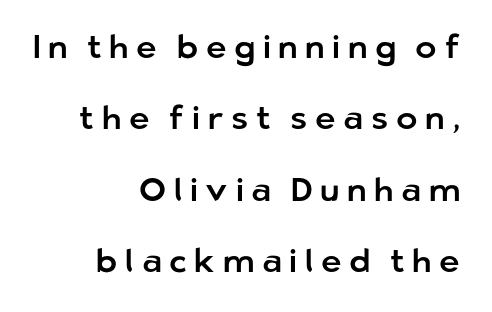
Each line ends at the same right margin while the left side varies. Observe the wide spacing: letters keep a clear distance from each other. Do the characters align in a grid? No, the font is proportional. Descender tails drop into unmarked territory. Honestly, the rows look like they've been pulled way apart.
